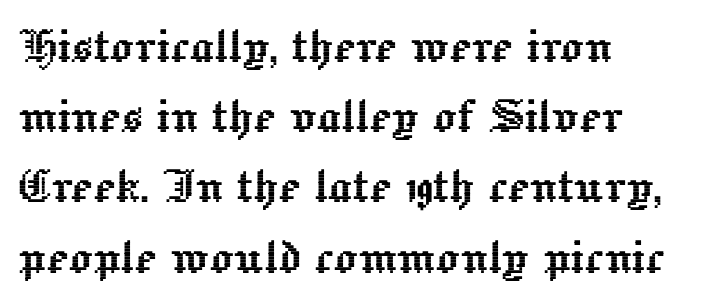
{"italic": "no", "width": "normal", "x_height": "medium", "monospaced": "no", "underline": "no", "align": "left", "line_spacing_ratio": 1.21, "letter_spacing": "normal", "letter_spacing_em": 0.0, "glyph_px": 58}
